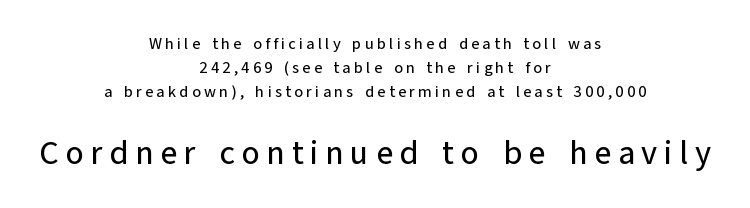
The image shows 33 px sans-serif type, upright; set centered, normal line spacing (1.49x), unusually wide letter spacing (+0.2 em), not underlined; the second (bottom) block is 2.06x larger; low stroke contrast and a medium x-height.
